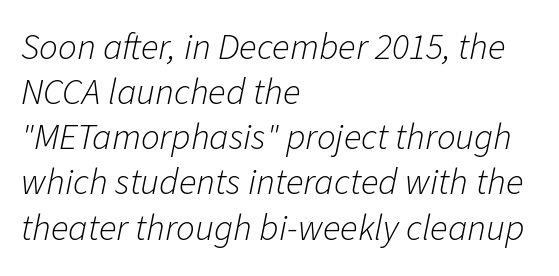
{"italic": "yes", "lean": "right", "slant_degrees": 11, "bold": "no", "weight": "light", "width": "normal", "stroke_contrast": "low", "x_height": "medium", "monospaced": "no", "underline": "no", "align": "left", "line_spacing_ratio": 1.22, "letter_spacing": "normal", "letter_spacing_em": 0.0, "glyph_px": 37}
